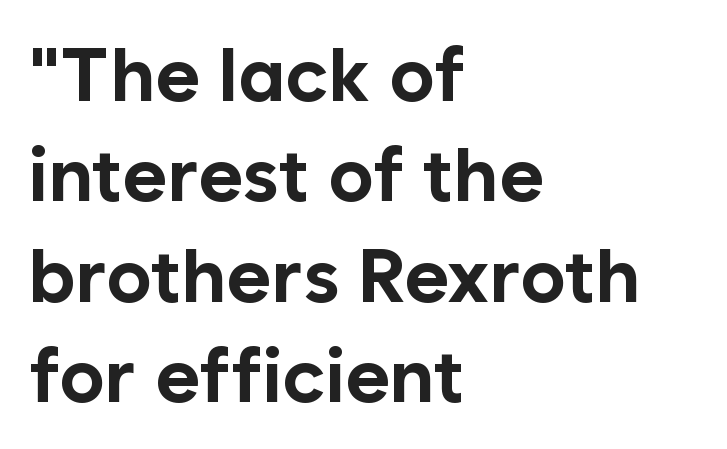
Italic? Not at all — the glyphs are vertical. Decoration check: the copy has no underline. Alignment: flush left. No feet cap the strokes, marking this as sans-serif type.
